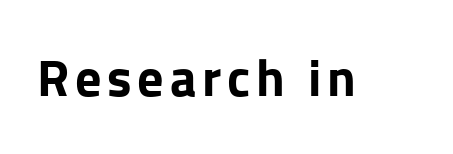
{"serif": "no", "italic": "no", "bold": "yes", "weight": "bold", "width": "normal", "stroke_contrast": "low", "x_height": "medium", "monospaced": "no", "underline": "no", "glyph_px": 52}
